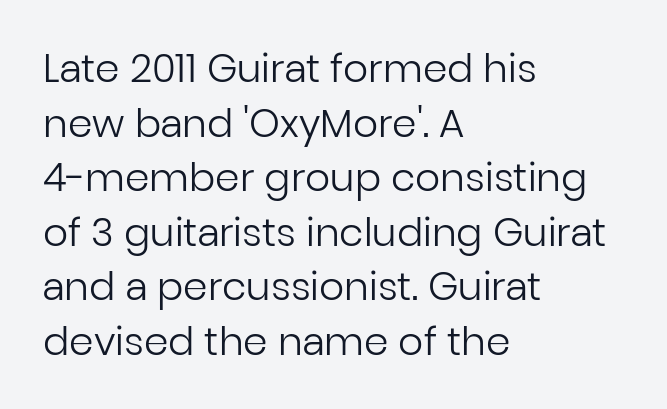
The image shows 39 px regular-weight sans-serif type, upright; set left-aligned, normal line spacing (1.4x), normal letter spacing, not underlined; low stroke contrast and a medium x-height.
